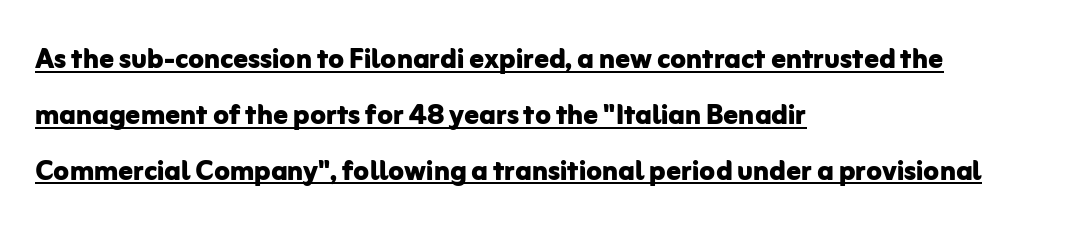
The image shows 36 px bold sans-serif type, upright; set left-aligned, normal line spacing (1.55x), normal letter spacing, underlined; low stroke contrast and a medium x-height.
